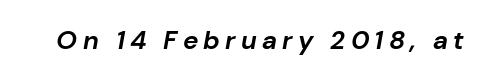
The image shows 26 px bold type, italic (leaning right); set unusually wide letter spacing (+0.2 em), not underlined.
